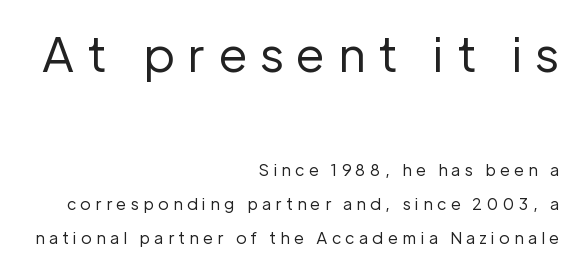
{"serif": "no", "italic": "no", "bold": "no", "weight": "regular", "width": "normal", "stroke_contrast": "low", "x_height": "medium", "monospaced": "no", "underline": "no", "align": "right", "line_spacing": "loose", "line_spacing_ratio": 2.12, "letter_spacing": "wide", "letter_spacing_em": 0.27, "larger_block": "first", "size_ratio": 2.94, "glyph_px": 47}
